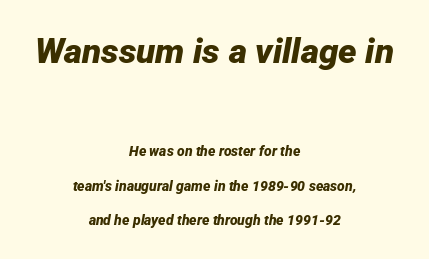
Posture: slanted. Character widths vary here, with narrow letters taking less room than wide ones. These two chunks differ in scale, with the top chunk taking the larger measure. No extra tracking has been applied to these lines. Heft: maximum for text — a bold.
